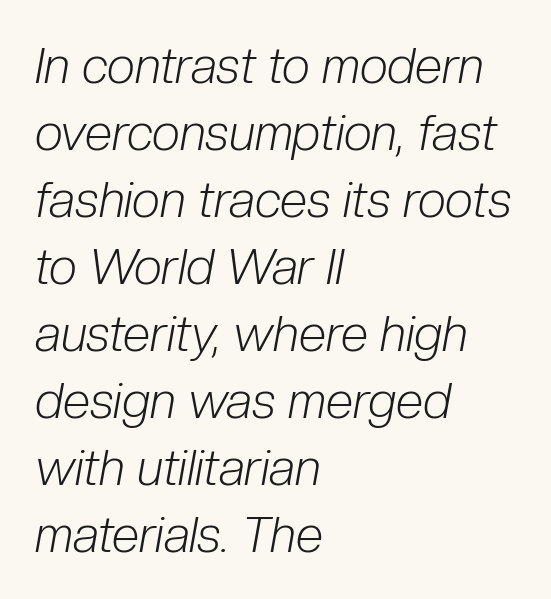
{"italic": "yes", "lean": "right", "slant_degrees": 10, "bold": "no", "weight": "light", "width": "condensed", "stroke_contrast": "low", "x_height": "medium", "monospaced": "no", "underline": "no", "align": "left", "line_spacing": "normal", "line_spacing_ratio": 1.34, "letter_spacing": "normal", "letter_spacing_em": 0.0, "glyph_px": 50}
